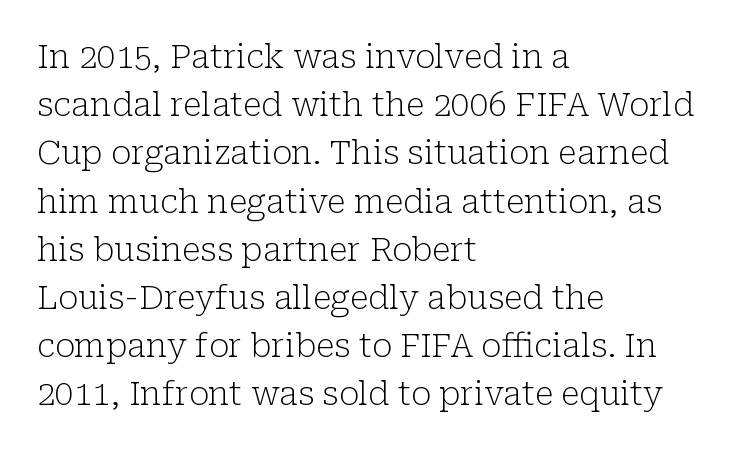
The characters display serif detailing at their extremities. These lines are rendered in a variable-pitch font. You could call the tracking neutral — neither tight nor loose. Descenders are the only things crossing below the line. You can tell it's not italic because the verticals are truly vertical. Each line starts at the same left margin while the right side varies.
